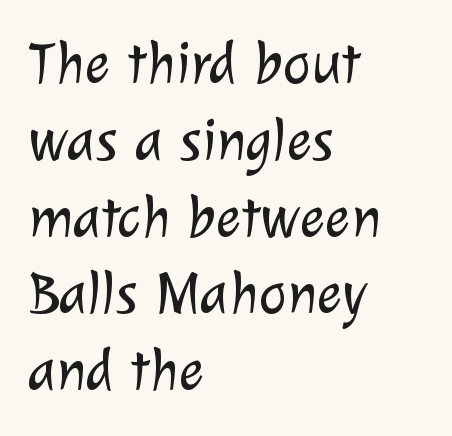
Q: Is the text bold? A: No.
Q: Is the typeface a serif or a sans-serif typeface? A: Sans-serif.
Q: Is the text underlined? A: No.
Q: How is the paragraph aligned? A: Left-aligned.
Q: Is the spacing between letters normal or unusually wide? A: Normal.
Q: Is the spacing between lines tight, normal or loose? A: Normal.
Q: Width (condensed, normal, or wide)? A: Normal.
Q: Stroke contrast? A: Low.
Q: x-height? A: Medium.
Q: Monospaced? A: No.
